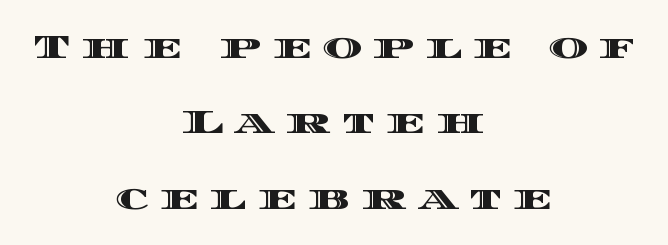
Q: Is the text italic (slanted)? A: No, it is upright.
Q: Is the text underlined? A: No.
Q: How is the paragraph aligned? A: Centered.
Q: Is the spacing between letters normal or unusually wide? A: Unusually wide.
Q: Is the spacing between lines tight, normal or loose? A: Loose.
Q: Width (condensed, normal, or wide)? A: Wide.
Q: x-height? A: Large.
Q: Monospaced? A: No.
